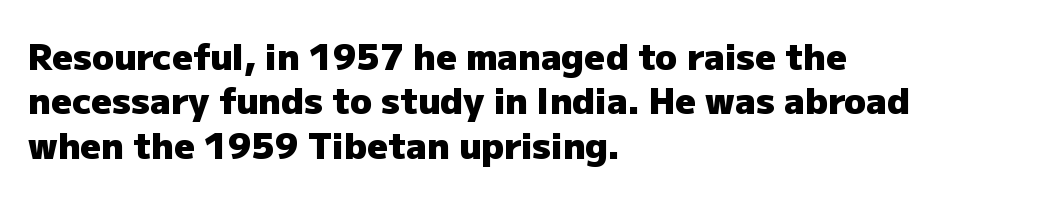
Check where the strokes stop: nothing finishes them off — pure sans. Here the designer chose a conventional face with non-uniform glyph widths. Check the space under the baseline: it is left empty. A typesetter would mark this as roman, not italic.
